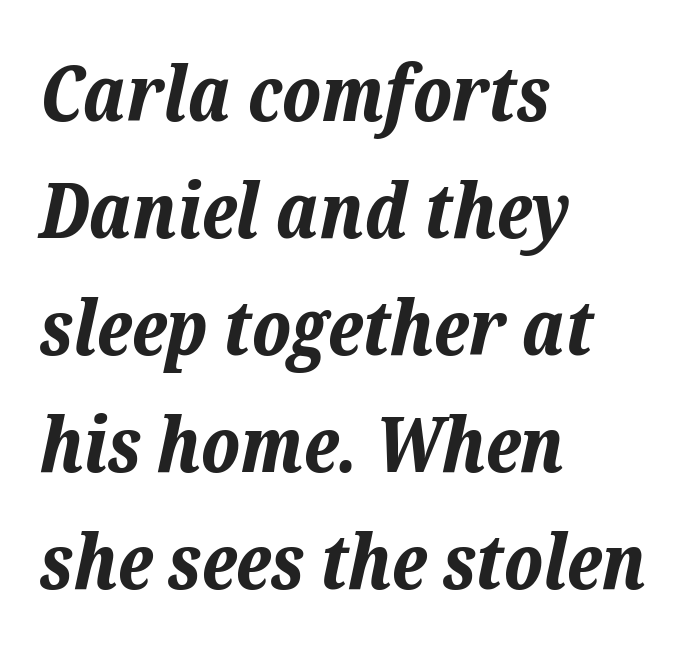
Q: Is the text bold? A: Yes.
Q: Is the text italic (slanted)? A: Yes, it leans right by about 12 degrees.
Q: Is the text underlined? A: No.
Q: How is the paragraph aligned? A: Left-aligned.
Q: Is the spacing between letters normal or unusually wide? A: Normal.
Q: Is the spacing between lines tight, normal or loose? A: Normal.
Q: Width (condensed, normal, or wide)? A: Normal.
Q: Stroke contrast? A: Low.
Q: x-height? A: Medium.
Q: Monospaced? A: No.
